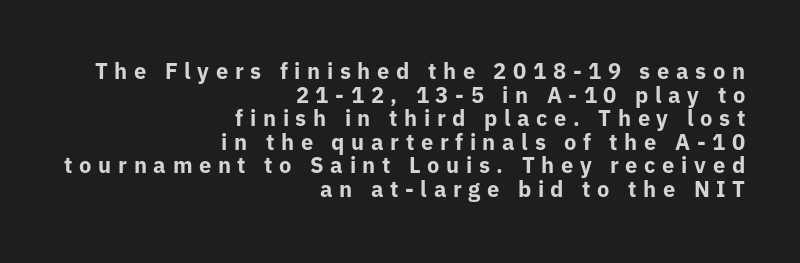
The image shows 22 px bold type, upright; set right-aligned, tight line spacing (1.07x), unusually wide letter spacing (+0.3 em), not underlined.
